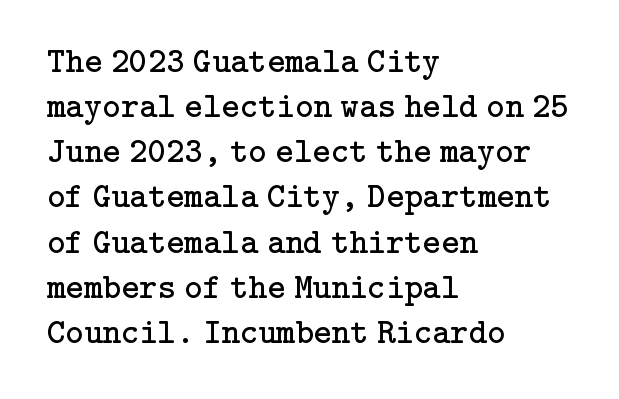
The image shows 35 px regular-weight serif type, upright; set left-aligned, normal line spacing (1.29x), normal letter spacing, not underlined; low stroke contrast and a medium x-height.
